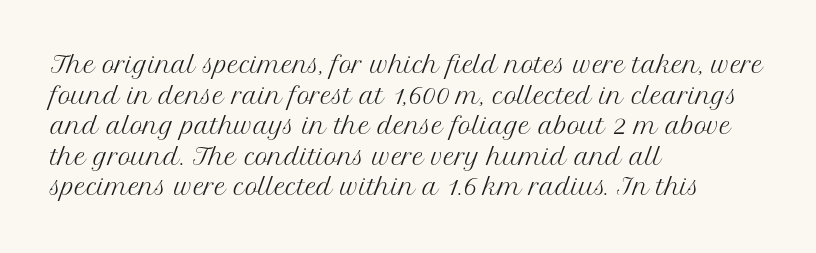
The image shows 22 px text type; set left-aligned, normal line spacing (1.39x), normal letter spacing, not underlined.
